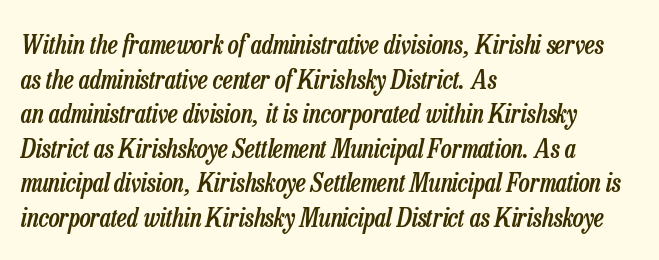
Q: Is the text bold? A: Semi-bold.
Q: Is the text italic (slanted)? A: Yes, it leans right by about 13 degrees.
Q: Is the text underlined? A: No.
Q: How is the paragraph aligned? A: Left-aligned.
Q: Is the spacing between letters normal or unusually wide? A: Normal.
Q: Is the spacing between lines tight, normal or loose? A: Normal.
